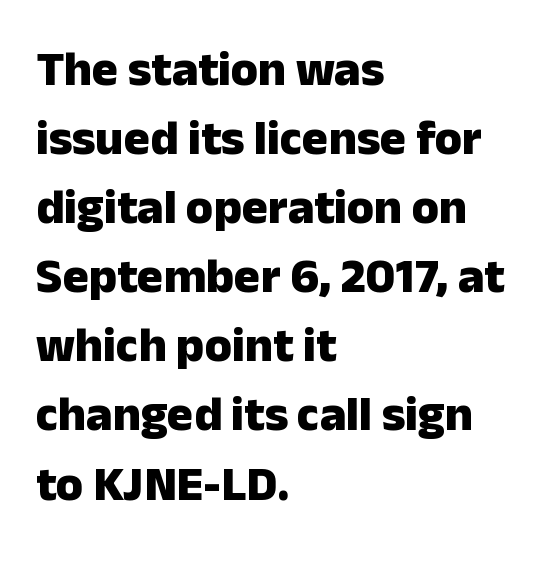
The image shows 49 px heavy sans-serif type, upright; set left-aligned, normal line spacing (1.41x), normal letter spacing, not underlined; low stroke contrast and a medium x-height.
